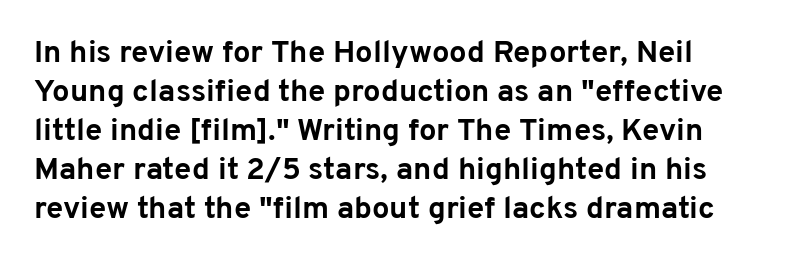
{"serif": "no", "italic": "no", "bold": "yes", "weight": "bold", "width": "normal", "stroke_contrast": "low", "x_height": "medium", "monospaced": "no", "underline": "no", "align": "left", "line_spacing": "normal", "line_spacing_ratio": 1.26, "letter_spacing": "normal", "letter_spacing_em": 0.0, "glyph_px": 31}
